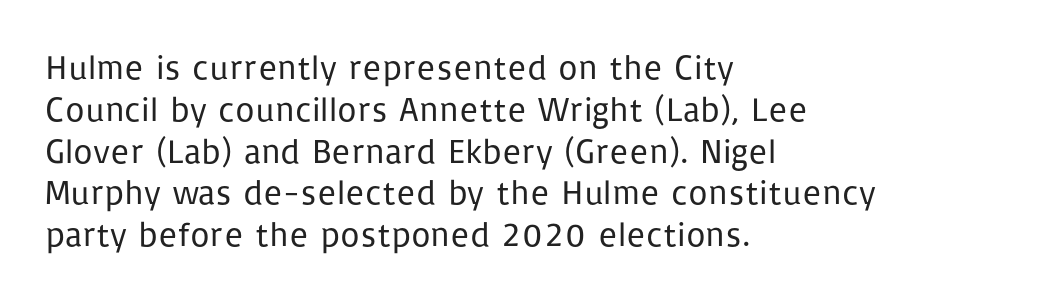
Q: Is the text bold? A: No.
Q: Is the text italic (slanted)? A: No, it is upright.
Q: Is the typeface a serif or a sans-serif typeface? A: Sans-serif.
Q: Is the text underlined? A: No.
Q: How is the paragraph aligned? A: Left-aligned.
Q: Is the spacing between letters normal or unusually wide? A: Normal.
Q: Width (condensed, normal, or wide)? A: Normal.
Q: Stroke contrast? A: Low.
Q: x-height? A: Medium.
Q: Monospaced? A: No.
